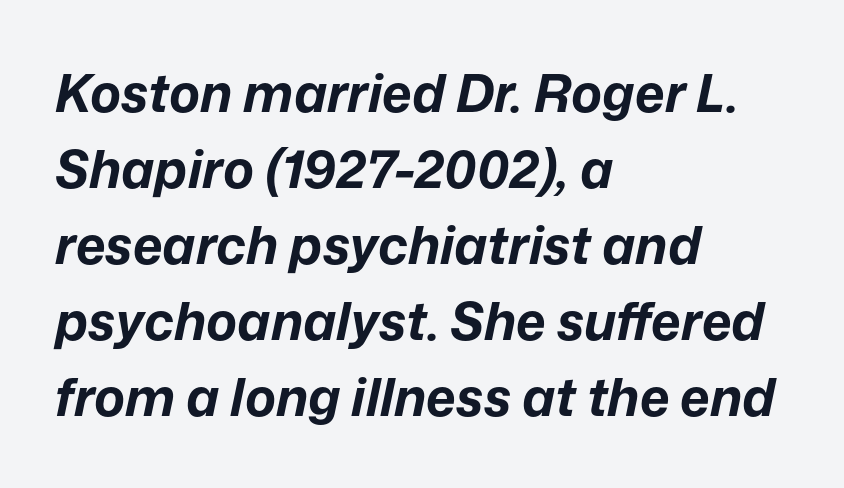
The strokes are fattened all the way to bold. Notice how the stems are inclined rather than vertical — that's the hallmark of italics. Letter spacing: default. Left-aligned paragraph, ragged on the right.
